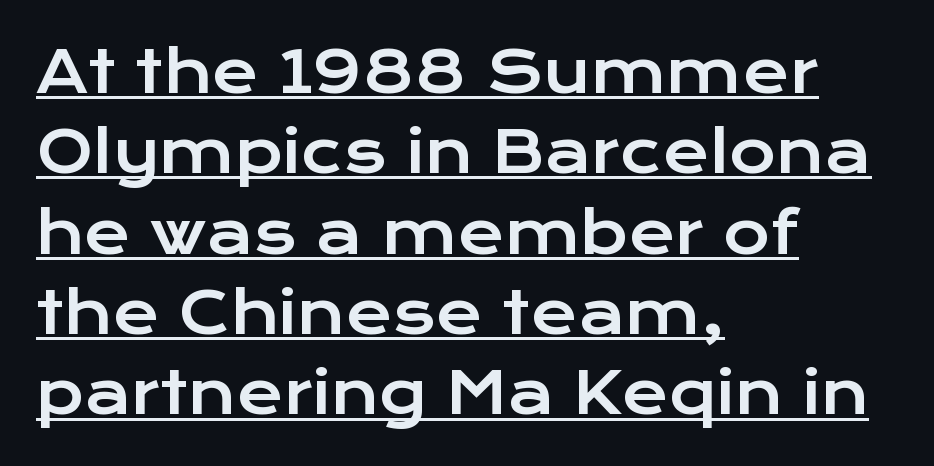
Is this a fixed-width face? No — the glyphs have proportional, varying widths. This sample uses a sans-serif face. Honestly, the letter spacing is just normal — you wouldn't notice it. A classic flush-left, rag-right setting is used for this passage. You can tell it's not italic because the verticals are truly vertical. Compared with typical paragraphs, the rows here are spaced about the same.
